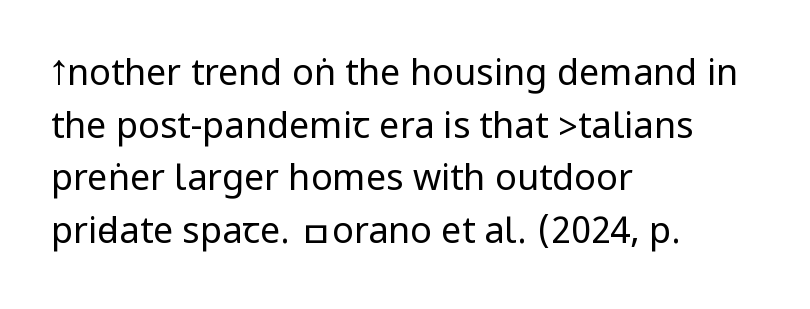
Q: Is the text bold? A: No.
Q: Is the text italic (slanted)? A: No, it is upright.
Q: Is the typeface a serif or a sans-serif typeface? A: Sans-serif.
Q: Is the text underlined? A: No.
Q: How is the paragraph aligned? A: Left-aligned.
Q: Is the spacing between letters normal or unusually wide? A: Normal.
Q: Is the spacing between lines tight, normal or loose? A: Normal.
Q: Width (condensed, normal, or wide)? A: Condensed.
Q: Stroke contrast? A: Low.
